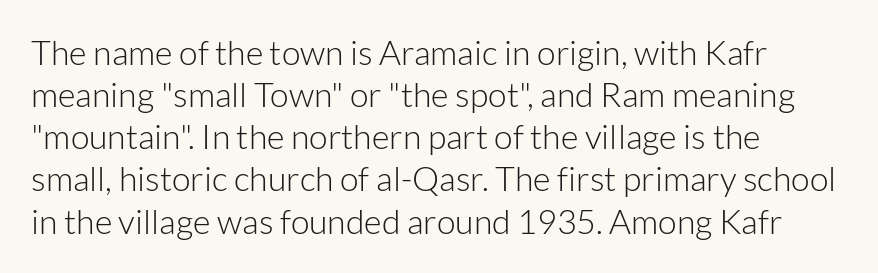
Q: Is the text bold? A: No.
Q: Is the text italic (slanted)? A: No, it is upright.
Q: Is the typeface a serif or a sans-serif typeface? A: Sans-serif.
Q: Is the text underlined? A: No.
Q: How is the paragraph aligned? A: Left-aligned.
Q: Is the spacing between letters normal or unusually wide? A: Normal.
Q: Width (condensed, normal, or wide)? A: Normal.
Q: Stroke contrast? A: Low.
Q: x-height? A: Medium.
Q: Monospaced? A: No.
